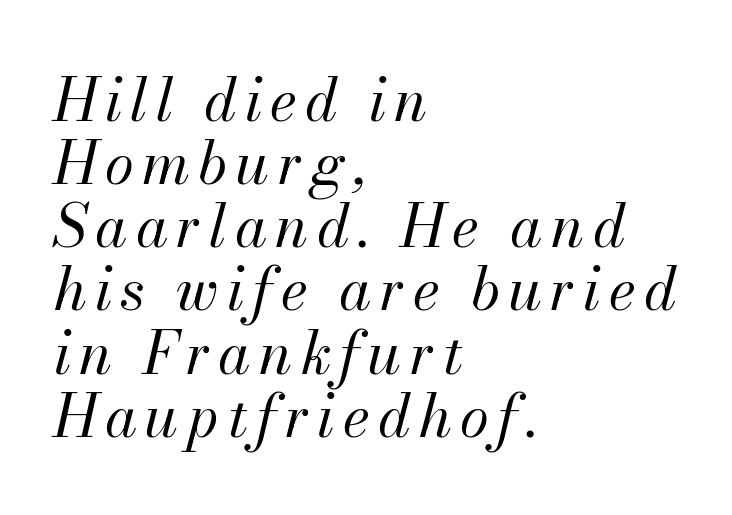
Q: Is the text bold? A: No.
Q: Is the text italic (slanted)? A: Yes, it leans right by about 13 degrees.
Q: Is the text underlined? A: No.
Q: How is the paragraph aligned? A: Left-aligned.
Q: Is the spacing between lines tight, normal or loose? A: Tight.
Q: Width (condensed, normal, or wide)? A: Normal.
Q: Stroke contrast? A: Medium.
Q: x-height? A: Small.
Q: Monospaced? A: No.
